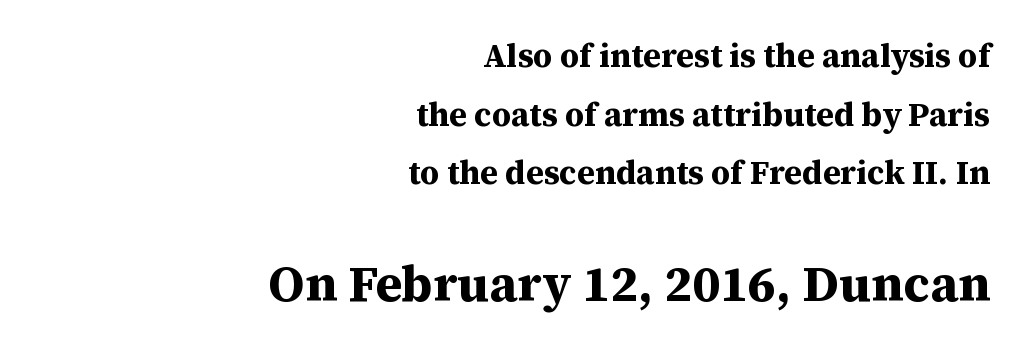
{"serif": "yes", "italic": "no", "bold": "yes", "weight": "bold", "width": "normal", "stroke_contrast": "medium", "x_height": "medium", "monospaced": "no", "underline": "no", "align": "right", "line_spacing_ratio": 1.78, "letter_spacing": "normal", "letter_spacing_em": 0.0, "larger_block": "second", "size_ratio": 1.52, "glyph_px": 50}
